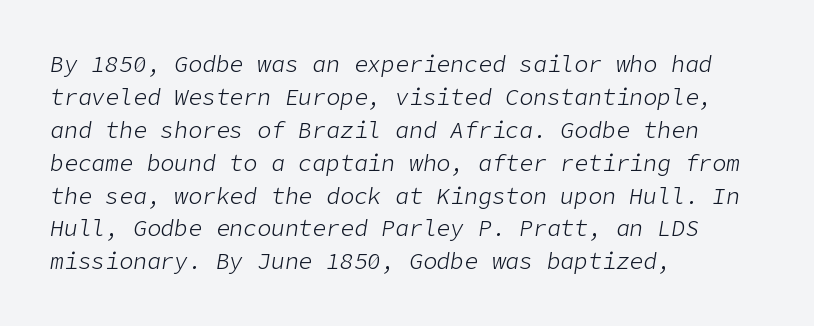
Q: Is the text bold? A: No.
Q: Is the text italic (slanted)? A: Yes, it leans right by about 9 degrees.
Q: Is the text underlined? A: No.
Q: How is the paragraph aligned? A: Left-aligned.
Q: Is the spacing between letters normal or unusually wide? A: Normal.
Q: Is the spacing between lines tight, normal or loose? A: Normal.
